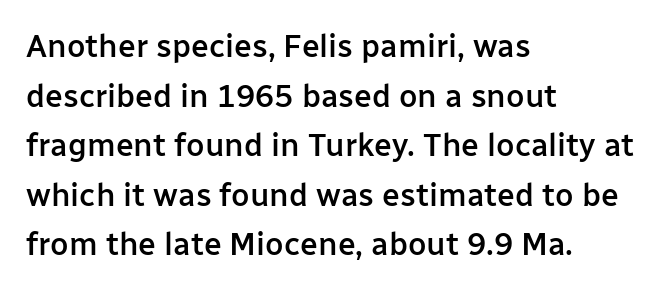
{"serif": "no", "italic": "no", "bold": "semi", "weight": "semibold", "width": "normal", "stroke_contrast": "low", "x_height": "medium", "monospaced": "no", "underline": "no", "align": "left", "line_spacing": "normal", "line_spacing_ratio": 1.55, "letter_spacing": "normal", "letter_spacing_em": 0.0, "glyph_px": 32}
